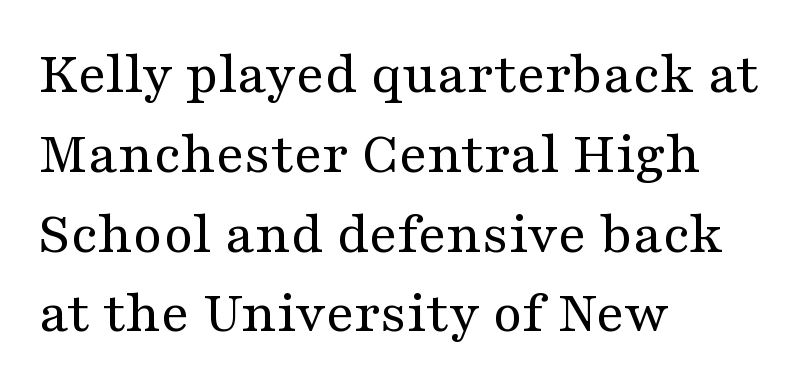
The image shows 60 px regular-weight, wide serif type, upright; set left-aligned, normal line spacing (1.33x), normal letter spacing, not underlined; medium stroke contrast and a medium x-height.
